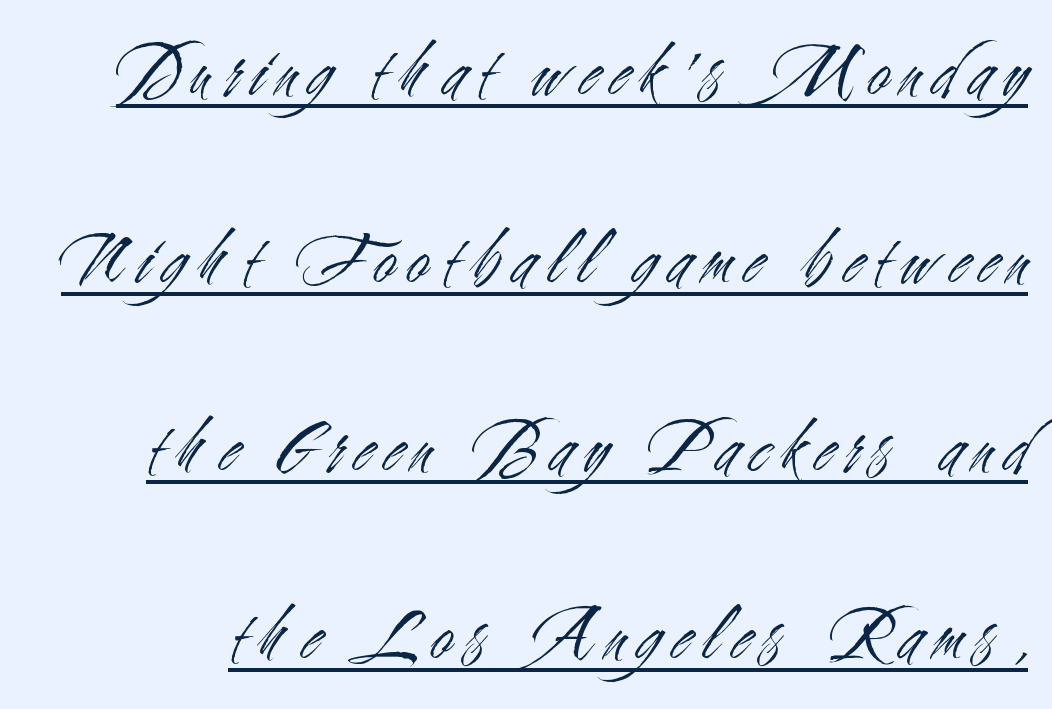
The image shows 79 px light, condensed sans-serif type; set loose line spacing (2.38x), underlined; medium stroke contrast and a small x-height.
